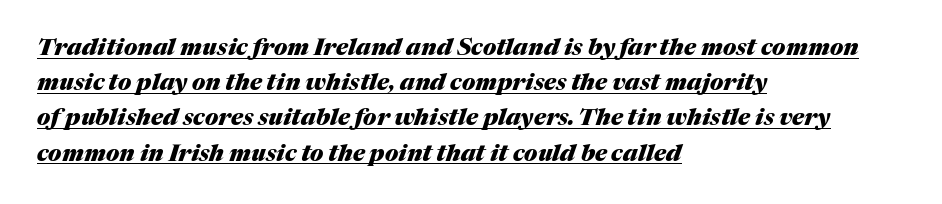
What decoration does the sample have? An underline. The line texture is even and compact thanks to regular tracking. The letters are slanted; this is an italic face. Baseline-to-baseline distance is the conventional proportion of letter height. The typesetter chose a ragged-right arrangement here.
